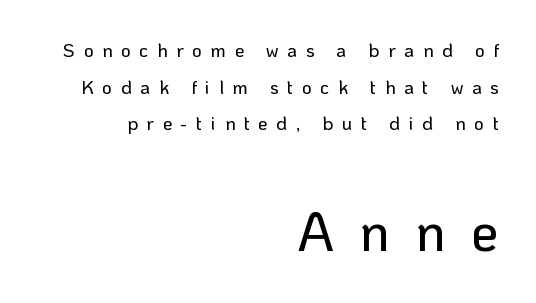
Each letter keeps its own natural width here, so spacing adapts to shape. These lines are composed in type without serifs. The lettering holds an erect, upright posture throughout. Reading down the column, the eye jumps a long way to each next line. Has an underline been added? It has not.
